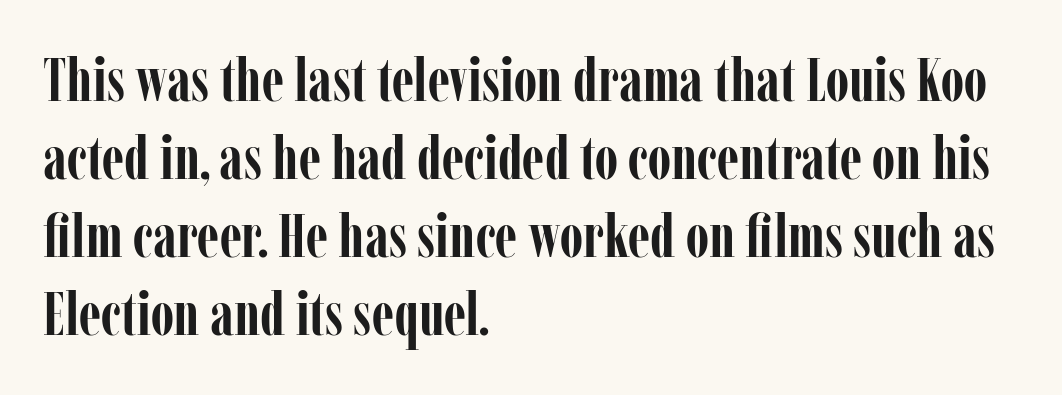
The image shows 61 px semibold, condensed serif type, upright; set left-aligned, normal line spacing (1.28x), normal letter spacing, not underlined; low stroke contrast and a medium x-height.
